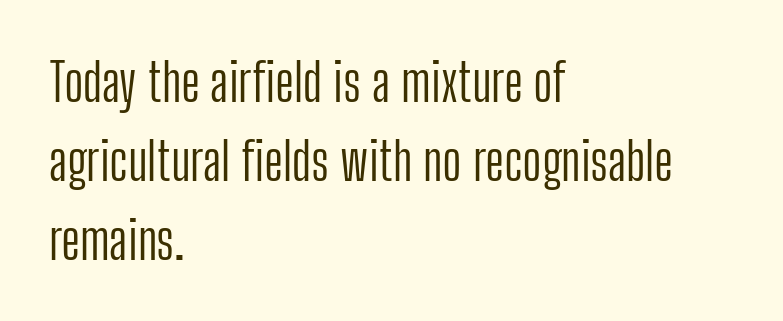
The image shows 53 px light, condensed sans-serif type, upright; set left-aligned, normal line spacing (1.49x), normal letter spacing, not underlined; low stroke contrast and a medium x-height.
